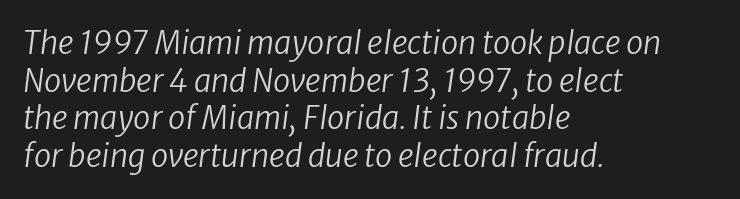
The image shows 31 px regular-weight type, italic (leaning right); set left-aligned, line spacing 1.21x, normal letter spacing, not underlined; low stroke contrast and a medium x-height.
